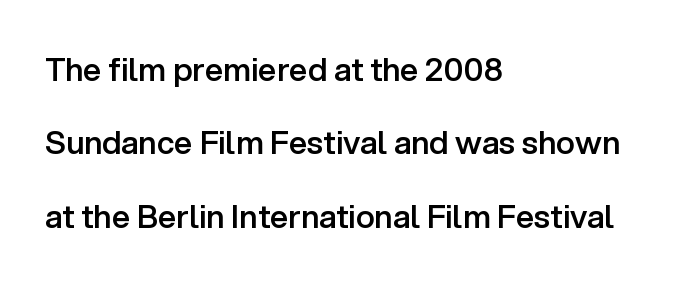
The image shows 32 px semibold sans-serif type, upright; set left-aligned, loose line spacing (2.29x), normal letter spacing, not underlined; low stroke contrast and a medium x-height.
